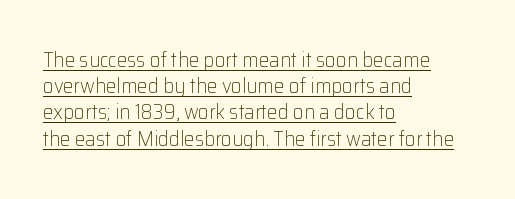
{"italic": "no", "bold": "no", "underline": "yes", "align": "left", "line_spacing": "normal", "line_spacing_ratio": 1.25, "letter_spacing": "normal", "letter_spacing_em": 0.0, "glyph_px": 21}
